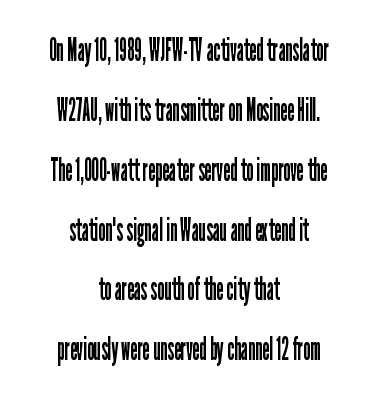
Note the varied advance widths — an 'i' is clearly narrower than an 'm'. What stands out about the letter spacing? Nothing — it is the standard amount. A bare baseline throughout the passage. Reading down the block, each line starts at a different indent, mirrored at its end. The strokes are not fattened; the text isn't bold.
